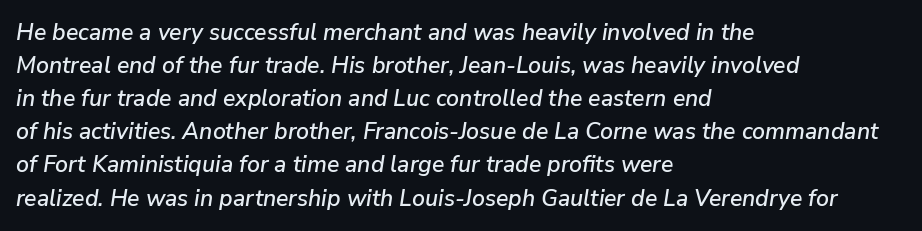
{"italic": "yes", "lean": "right", "slant_degrees": 9, "underline": "no", "align": "left", "line_spacing": "normal", "line_spacing_ratio": 1.44, "letter_spacing": "normal", "letter_spacing_em": 0.0, "glyph_px": 23}
